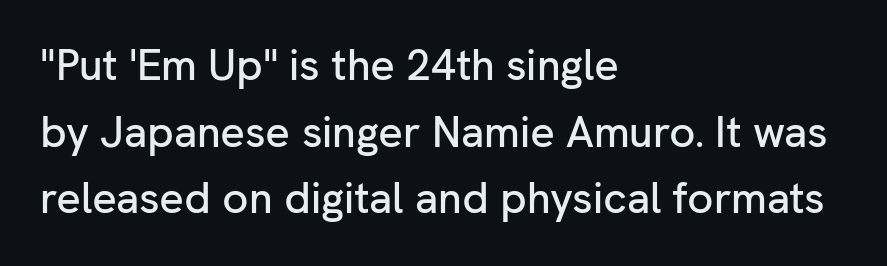
The image shows 43 px sans-serif type, upright; set left-aligned, normal line spacing (1.55x), normal letter spacing, not underlined; low stroke contrast and a medium x-height.
